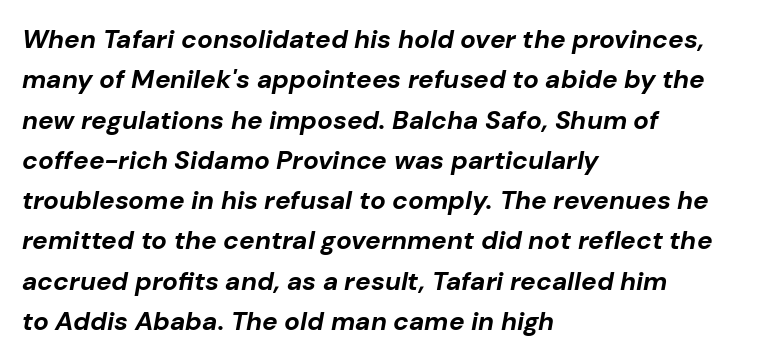
Students, observe: this is what conventionally led text looks like. Emphasis-style slanted type is in use. A clean baseline with only descenders dipping below it. Caption: standard tracking, unaltered. The passage shown is emphatically bold.
